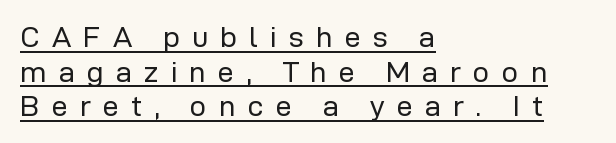
Q: Is the text bold? A: No.
Q: Is the text italic (slanted)? A: No, it is upright.
Q: Is the typeface a serif or a sans-serif typeface? A: Sans-serif.
Q: Is the text underlined? A: Yes.
Q: How is the paragraph aligned? A: Left-aligned.
Q: Is the spacing between letters normal or unusually wide? A: Unusually wide.
Q: Width (condensed, normal, or wide)? A: Normal.
Q: Stroke contrast? A: Low.
Q: x-height? A: Medium.
Q: Monospaced? A: No.
